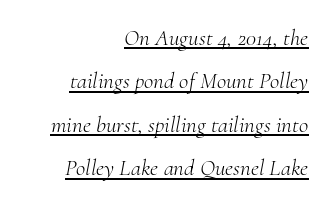
The image shows 23 px text type, italic (leaning right); set right-aligned, line spacing 1.89x, normal letter spacing, underlined.
